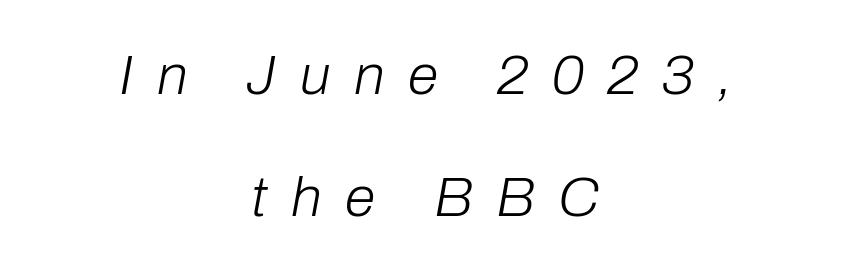
Counters stay open thanks to moderate or lighter strokes. A great deal of white space separates one row of letters from the next. The glyphs are unaccompanied by any horizontal stroke below them. These lines are centered, leaving both edges ragged. Think of a printed novel: that variable character pitch is what you see here. Designer's note — italics engaged.
